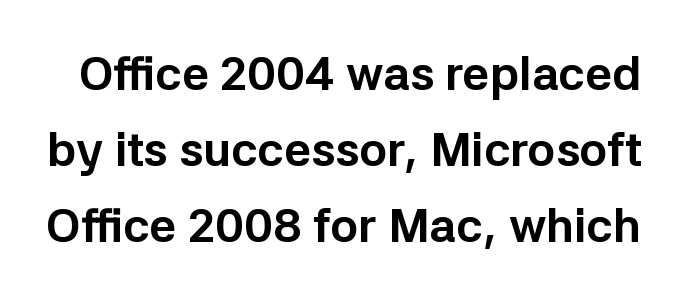
Q: Is the text bold? A: Yes.
Q: Is the text italic (slanted)? A: No, it is upright.
Q: Is the typeface a serif or a sans-serif typeface? A: Sans-serif.
Q: Is the text underlined? A: No.
Q: Is the spacing between letters normal or unusually wide? A: Normal.
Q: Is the spacing between lines tight, normal or loose? A: Normal.
Q: Width (condensed, normal, or wide)? A: Normal.
Q: Stroke contrast? A: Low.
Q: x-height? A: Medium.
Q: Monospaced? A: No.
